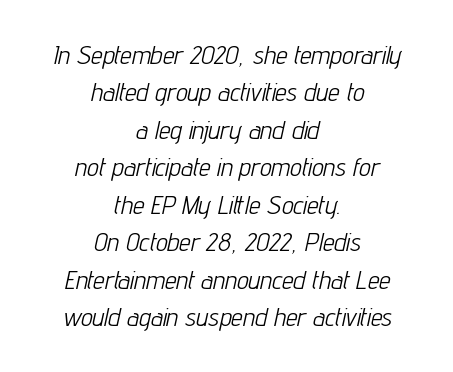
Q: Is the text bold? A: No.
Q: Is the text italic (slanted)? A: Yes, it leans right by about 12 degrees.
Q: Is the text underlined? A: No.
Q: How is the paragraph aligned? A: Centered.
Q: Is the spacing between letters normal or unusually wide? A: Normal.
Q: Is the spacing between lines tight, normal or loose? A: Normal.
